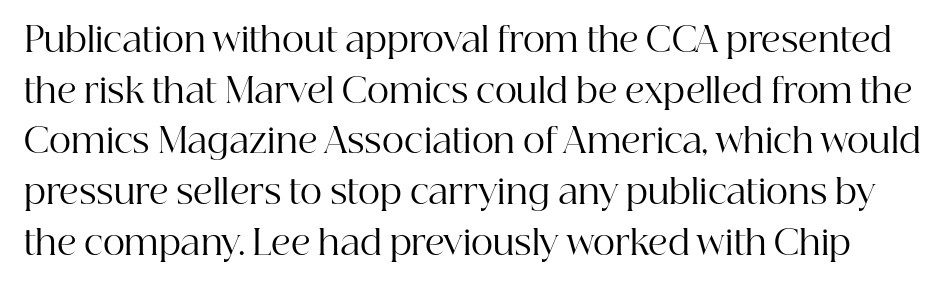
Q: Is the text bold? A: No.
Q: Is the text italic (slanted)? A: No, it is upright.
Q: Is the typeface a serif or a sans-serif typeface? A: Serif.
Q: Is the text underlined? A: No.
Q: Is the spacing between letters normal or unusually wide? A: Normal.
Q: Is the spacing between lines tight, normal or loose? A: Normal.
Q: Width (condensed, normal, or wide)? A: Normal.
Q: Stroke contrast? A: High.
Q: x-height? A: Medium.
Q: Monospaced? A: No.
